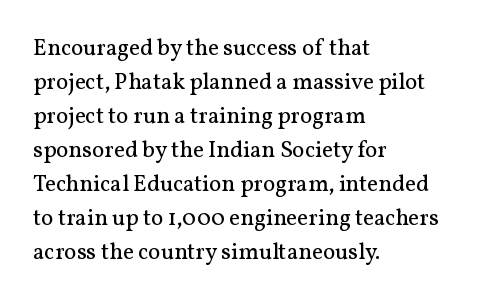
The type sits square on the baseline with zero lean. Stem width sits at or under what a default text font uses. Horizontally, the lines are justified to the leading edge only. This sample keeps an unexceptional amount of space between lines. The space beneath each line is pristine and unruled. There is no visible air inserted between adjacent glyphs.
